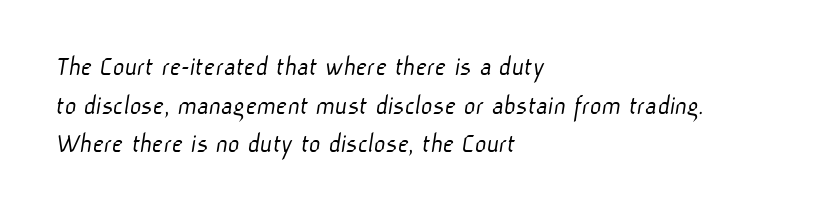
Q: Is the text bold? A: No.
Q: Is the typeface a serif or a sans-serif typeface? A: Sans-serif.
Q: Is the text underlined? A: No.
Q: How is the paragraph aligned? A: Left-aligned.
Q: Is the spacing between letters normal or unusually wide? A: Normal.
Q: Is the spacing between lines tight, normal or loose? A: Normal.
Q: Width (condensed, normal, or wide)? A: Normal.
Q: Stroke contrast? A: Low.
Q: x-height? A: Medium.
Q: Monospaced? A: No.
